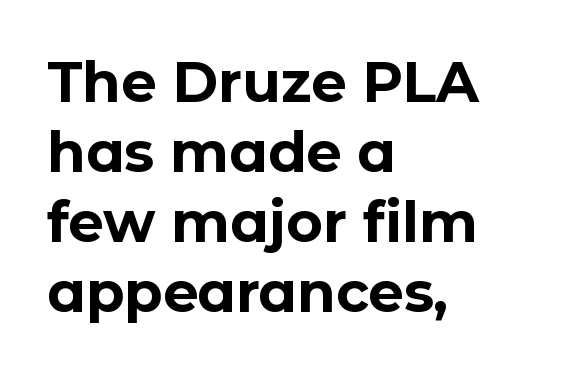
The image shows 56 px bold sans-serif type, upright; set left-aligned, normal line spacing (1.25x), normal letter spacing, not underlined; low stroke contrast and a medium x-height.
